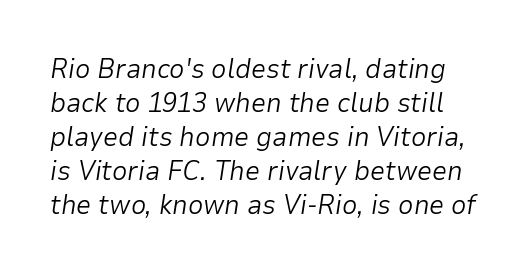
The image shows 27 px text type, italic (leaning right); set normal line spacing (1.26x), normal letter spacing, not underlined.
